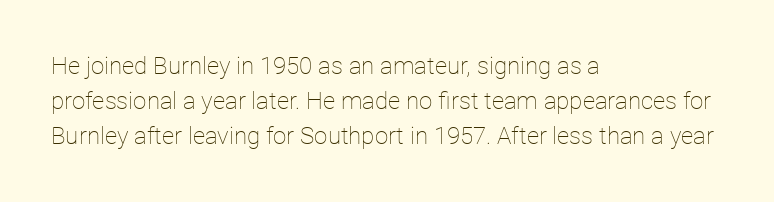
{"italic": "no", "bold": "no", "underline": "no", "align": "left", "line_spacing": "normal", "line_spacing_ratio": 1.46, "letter_spacing": "normal", "letter_spacing_em": 0.0, "glyph_px": 24}
